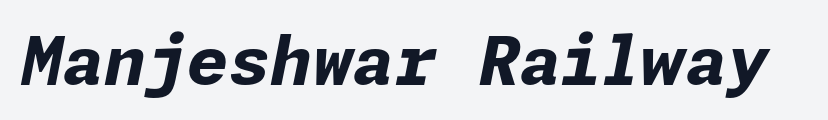
Quick note: underline off. It's the slanting kind of type. Heft: maximum for text — a bold. Students, note that the glyphs here touch the page at normal intervals.
